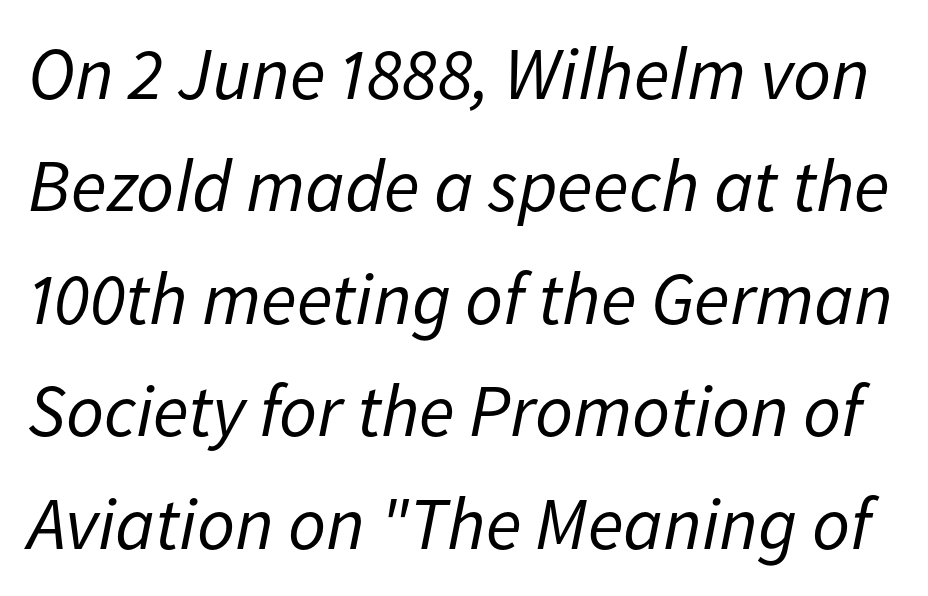
The text carries the slant typical of an italic or oblique font. No letter is thick-stroked: the sample isn't bold. Glyph-to-glyph distance matches everyday printed text. Letters rest on an invisible, unmarked baseline. Vertical spacing — default.
